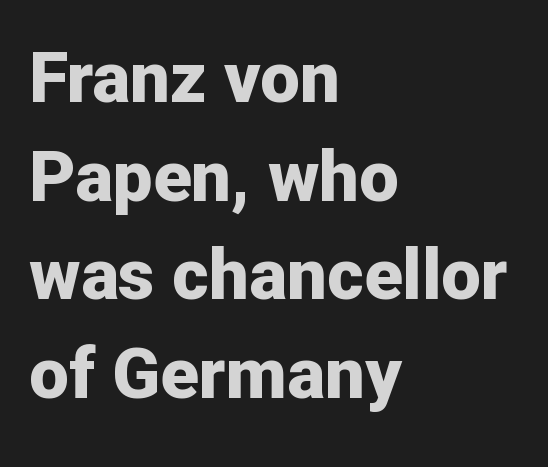
Tall strokes in this sample are plumb rather than angled. Character widths vary here, with narrow letters taking less room than wide ones. The line texture is even and compact thanks to regular tracking. Unlike a traditional serif, this face leaves its strokes unadorned. Heavy, bold letterforms.
